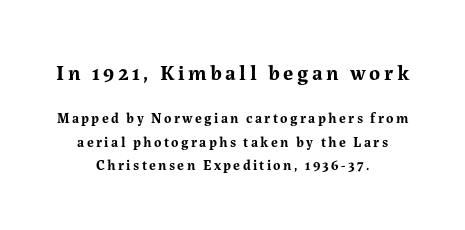
The area under the type is left untouched. This rendering uses center alignment, leaving both contours irregular but symmetric. One glance says typical: line gaps are just what's usual. The rendering uses a bold face; every stroke is thick and dark. Typesetter's note — upper block bumped up in size, lower block left smaller. Vertical strokes here are truly vertical.
